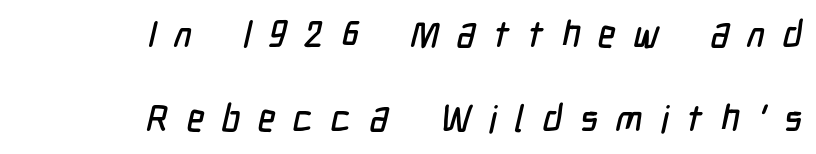
{"serif": "no", "width": "condensed", "stroke_contrast": "low", "x_height": "medium", "monospaced": "no", "underline": "no", "align": "right", "line_spacing": "loose", "line_spacing_ratio": 2.27, "letter_spacing": "wide", "letter_spacing_em": 0.48, "glyph_px": 37}
